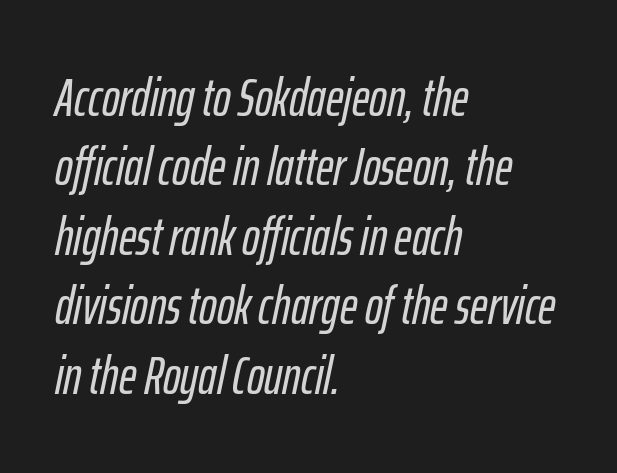
Q: Is the text italic (slanted)? A: Yes, it leans right by about 12 degrees.
Q: Is the text underlined? A: No.
Q: How is the paragraph aligned? A: Left-aligned.
Q: Is the spacing between letters normal or unusually wide? A: Normal.
Q: Is the spacing between lines tight, normal or loose? A: Normal.
Q: Width (condensed, normal, or wide)? A: Condensed.
Q: Stroke contrast? A: Low.
Q: x-height? A: Medium.
Q: Monospaced? A: No.
